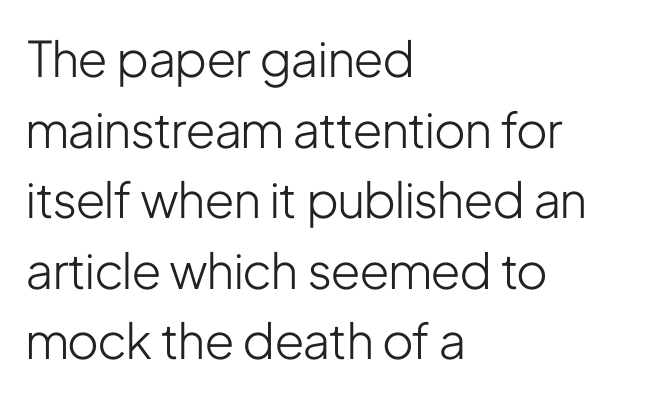
The image shows 49 px light, condensed sans-serif type, upright; set left-aligned, normal line spacing (1.44x), normal letter spacing, not underlined; low stroke contrast and a medium x-height.
